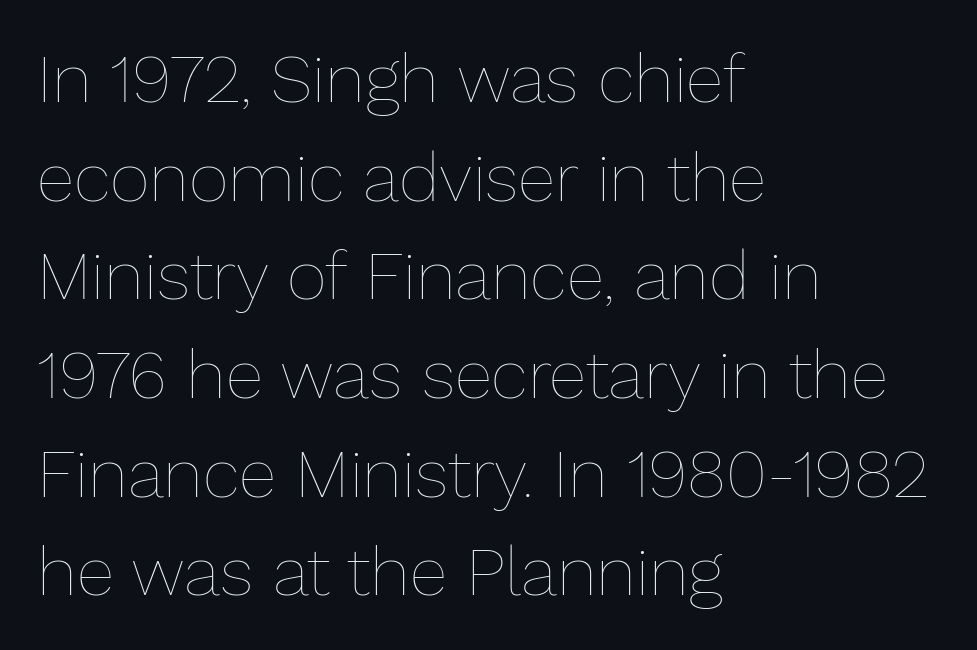
A bare baseline throughout the passage. Vertical strokes here are truly vertical. Notice how the passage keeps a crisp vertical edge on the left only. Vertically, the passage feels balanced, rows spaced as you'd expect.
